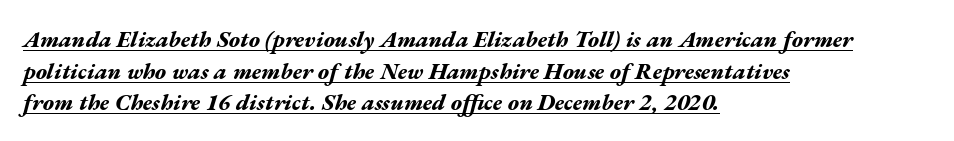
{"italic": "yes", "lean": "right", "slant_degrees": 17, "bold": "yes", "underline": "yes", "align": "left", "line_spacing": "normal", "line_spacing_ratio": 1.38, "letter_spacing": "normal", "letter_spacing_em": 0.0, "glyph_px": 23}
